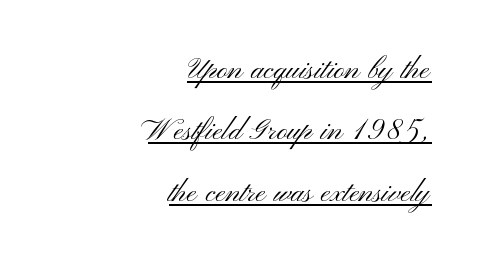
{"serif": "no", "bold": "no", "weight": "light", "width": "wide", "stroke_contrast": "medium", "x_height": "small", "monospaced": "no", "underline": "yes", "align": "right", "line_spacing": "normal", "line_spacing_ratio": 1.66, "letter_spacing": "normal", "letter_spacing_em": 0.0, "glyph_px": 37}
